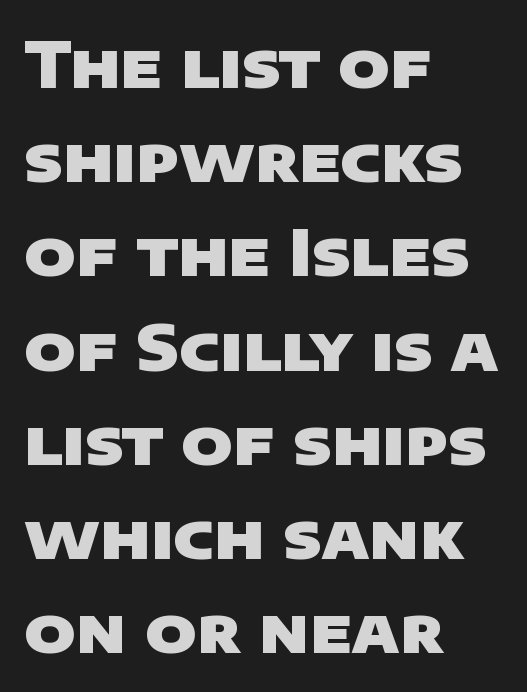
The image shows 62 px heavy, wide sans-serif type; set left-aligned, normal line spacing (1.52x), normal letter spacing, not underlined; low stroke contrast and a large x-height.
